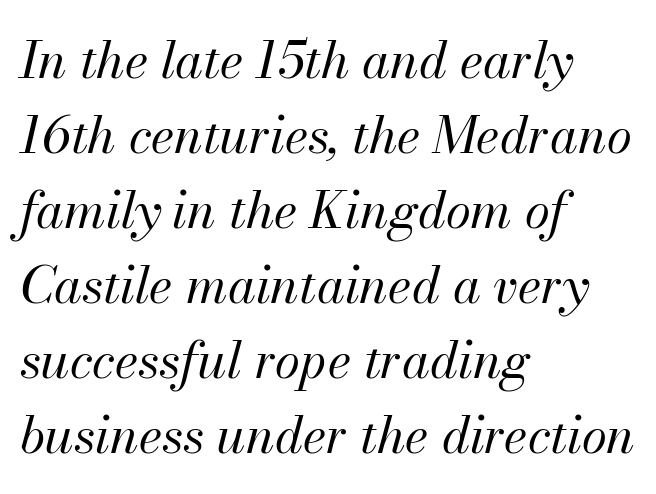
{"italic": "yes", "lean": "right", "slant_degrees": 13, "bold": "no", "weight": "regular", "width": "normal", "stroke_contrast": "medium", "x_height": "small", "monospaced": "no", "underline": "no", "align": "left", "line_spacing": "normal", "line_spacing_ratio": 1.47, "letter_spacing": "normal", "letter_spacing_em": 0.0, "glyph_px": 51}
